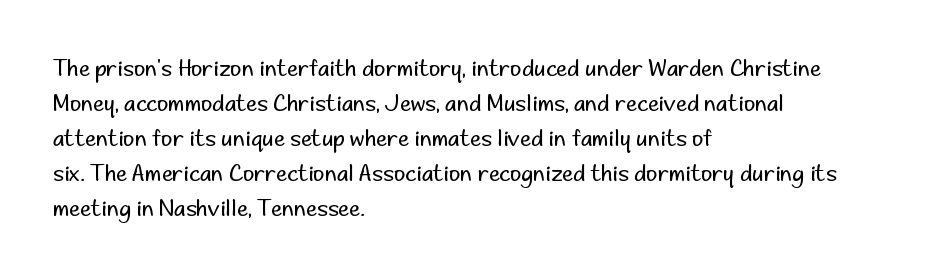
Every stem runs plumb, perpendicular to the baseline. Ink coverage per letter is moderate at most. Does extra space separate the letters? No, they use regular spacing. Line starts are locked; line ends wander. If you measured baseline to baseline, you'd find a middling distance.
